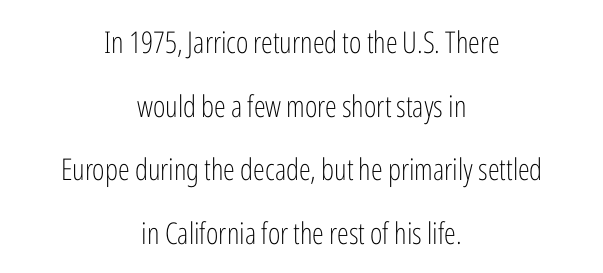
Q: Is the text bold? A: No.
Q: Is the text italic (slanted)? A: No, it is upright.
Q: Is the typeface a serif or a sans-serif typeface? A: Sans-serif.
Q: Is the text underlined? A: No.
Q: How is the paragraph aligned? A: Centered.
Q: Is the spacing between letters normal or unusually wide? A: Normal.
Q: Is the spacing between lines tight, normal or loose? A: Loose.
Q: Width (condensed, normal, or wide)? A: Condensed.
Q: Stroke contrast? A: Low.
Q: x-height? A: Medium.
Q: Monospaced? A: No.
